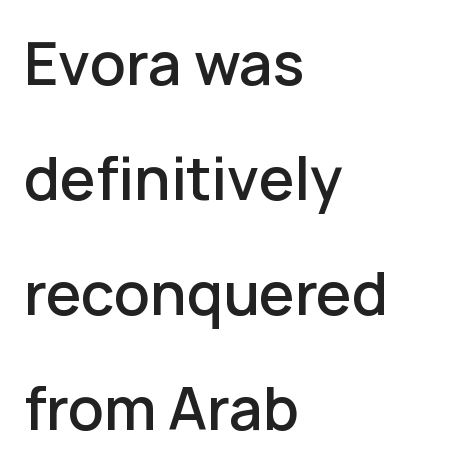
The image shows 57 px semibold sans-serif type, upright; set left-aligned, loose line spacing (2.02x), normal letter spacing, not underlined; low stroke contrast and a medium x-height.
